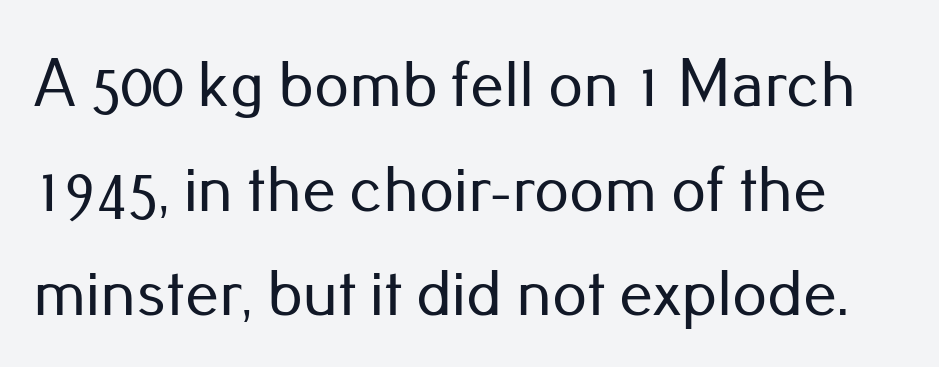
Q: Is the text italic (slanted)? A: No, it is upright.
Q: Is the typeface a serif or a sans-serif typeface? A: Sans-serif.
Q: Is the text underlined? A: No.
Q: Is the spacing between letters normal or unusually wide? A: Normal.
Q: Is the spacing between lines tight, normal or loose? A: Normal.
Q: Width (condensed, normal, or wide)? A: Normal.
Q: Stroke contrast? A: Low.
Q: x-height? A: Small.
Q: Monospaced? A: No.
